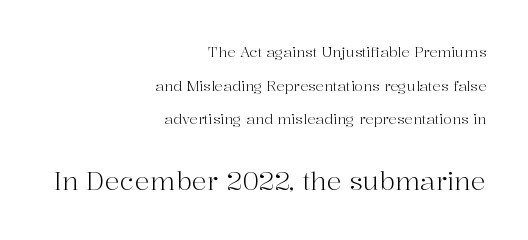
Q: Is the text bold? A: No.
Q: Is the text italic (slanted)? A: No, it is upright.
Q: Is the text underlined? A: No.
Q: How is the paragraph aligned? A: Right-aligned.
Q: Is the spacing between letters normal or unusually wide? A: Normal.
Q: Is the spacing between lines tight, normal or loose? A: Loose.
Q: Which block of text is set in a larger size, the first (top) or the second (bottom)? A: The second (bottom) one.
